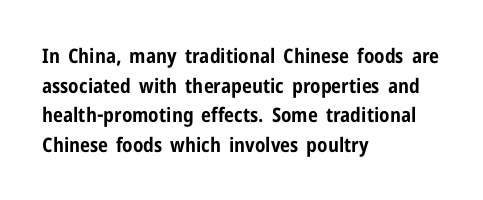
Q: Is the text bold? A: Yes.
Q: Is the text italic (slanted)? A: No, it is upright.
Q: Is the text underlined? A: No.
Q: How is the paragraph aligned? A: Left-aligned.
Q: Is the spacing between letters normal or unusually wide? A: Normal.
Q: Is the spacing between lines tight, normal or loose? A: Normal.
